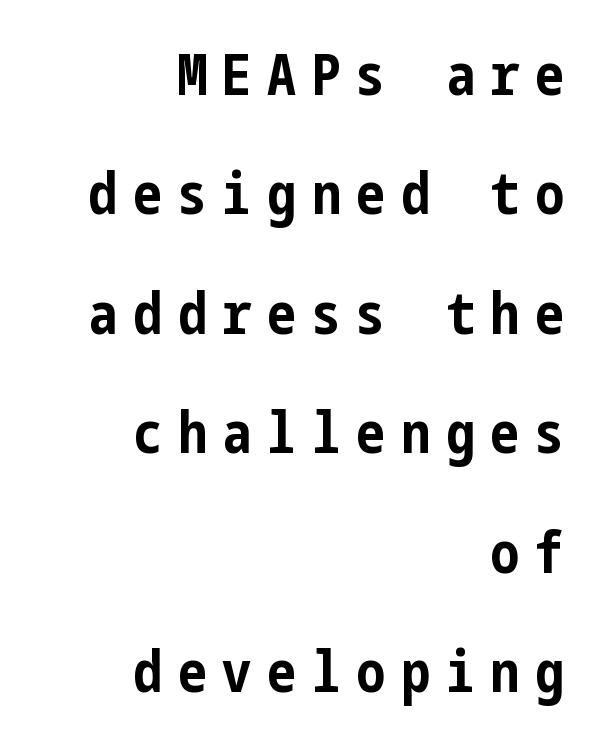
{"serif": "no", "italic": "no", "bold": "yes", "weight": "bold", "width": "condensed", "stroke_contrast": "low", "x_height": "medium", "underline": "no", "align": "right", "line_spacing": "loose", "line_spacing_ratio": 2.06, "letter_spacing": "wide", "letter_spacing_em": 0.27, "glyph_px": 58}
